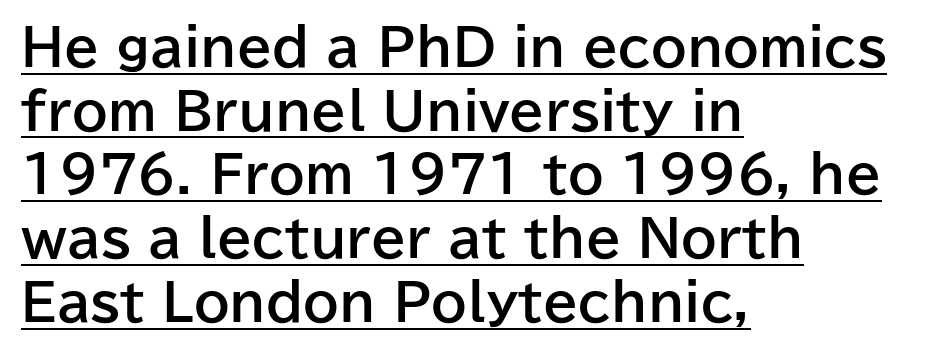
{"serif": "no", "italic": "no", "bold": "yes", "weight": "bold", "width": "normal", "stroke_contrast": "low", "x_height": "medium", "monospaced": "no", "underline": "yes", "align": "left", "line_spacing": "normal", "line_spacing_ratio": 1.25, "letter_spacing": "normal", "letter_spacing_em": 0.0, "glyph_px": 51}
